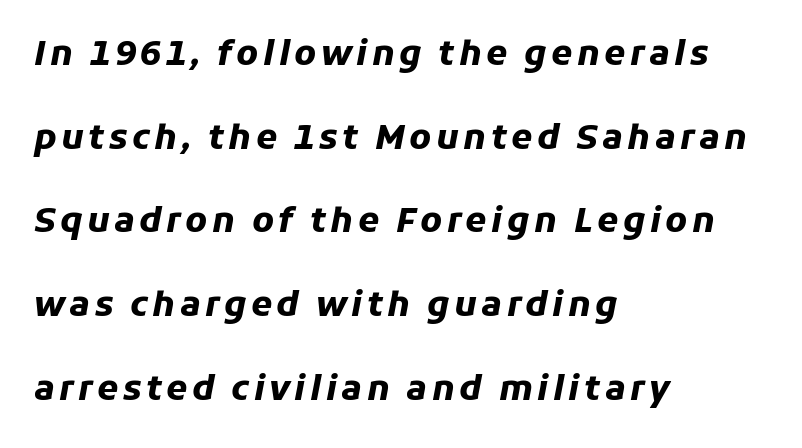
The image shows 34 px heavy type, italic (leaning right); set left-aligned, loose line spacing (2.46x), not underlined; low stroke contrast and a medium x-height.
